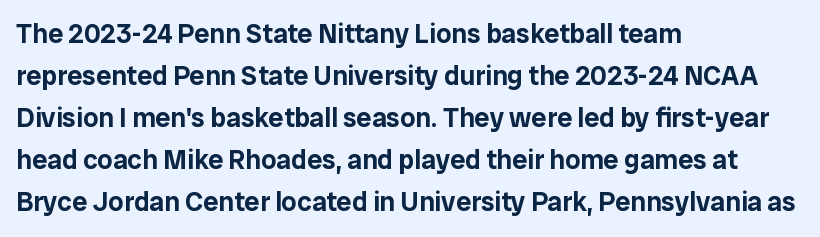
Quick note: underline off. The typesetter chose a ragged-right arrangement here. Posture: straight, roman, zero tilt. Leading: standard. Words appear dense and cohesive because spacing is normal.
